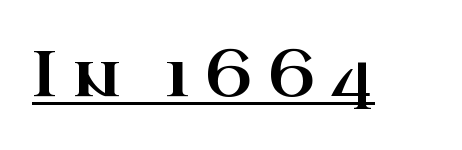
{"serif": "yes", "italic": "no", "width": "wide", "stroke_contrast": "high", "x_height": "small", "monospaced": "no", "underline": "yes", "letter_spacing": "wide", "letter_spacing_em": 0.23, "glyph_px": 64}
